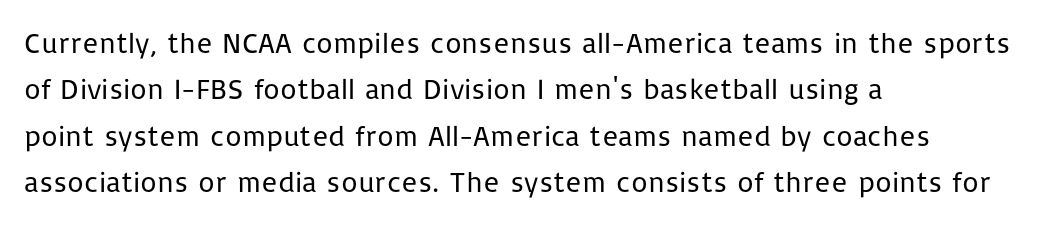
Q: Is the text bold? A: No.
Q: Is the text italic (slanted)? A: No, it is upright.
Q: Is the typeface a serif or a sans-serif typeface? A: Sans-serif.
Q: Is the text underlined? A: No.
Q: How is the paragraph aligned? A: Left-aligned.
Q: Is the spacing between letters normal or unusually wide? A: Normal.
Q: Is the spacing between lines tight, normal or loose? A: Normal.
Q: Width (condensed, normal, or wide)? A: Normal.
Q: Stroke contrast? A: Low.
Q: x-height? A: Medium.
Q: Monospaced? A: No.
